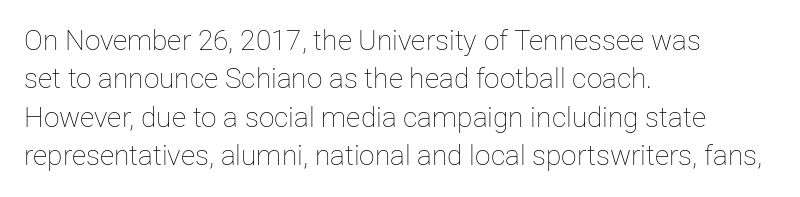
Q: Is the text bold? A: No.
Q: Is the text italic (slanted)? A: No, it is upright.
Q: Is the text underlined? A: No.
Q: How is the paragraph aligned? A: Left-aligned.
Q: Is the spacing between letters normal or unusually wide? A: Normal.
Q: Is the spacing between lines tight, normal or loose? A: Normal.
Q: Width (condensed, normal, or wide)? A: Normal.
Q: Stroke contrast? A: Low.
Q: x-height? A: Medium.
Q: Monospaced? A: No.
